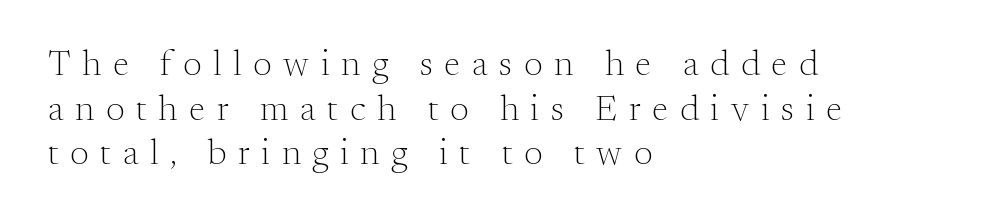
The image shows 36 px light serif type, upright; set left-aligned, line spacing 1.24x, unusually wide letter spacing (+0.33 em), not underlined; medium stroke contrast and a small x-height.
